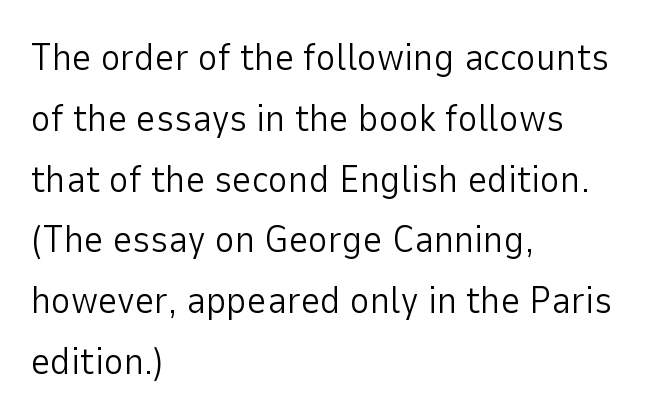
The image shows 38 px light sans-serif type, upright; set left-aligned, normal line spacing (1.6x), normal letter spacing, not underlined; low stroke contrast and a medium x-height.
